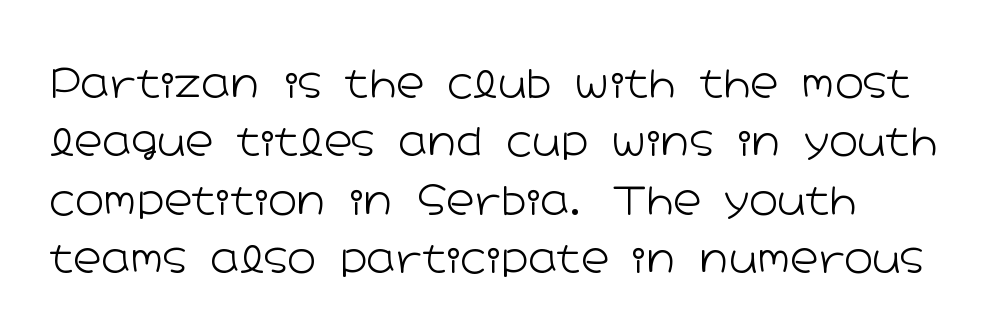
No feet cap the strokes, marking this as sans-serif type. Each letter keeps its own natural width here, so spacing adapts to shape. Is there any slant? The stems are plumb. The rag falls on the right side of this text block. Students, observe: this is what conventionally led text looks like. Each word holds together tightly as a unit, with standard inter-letter gaps.
